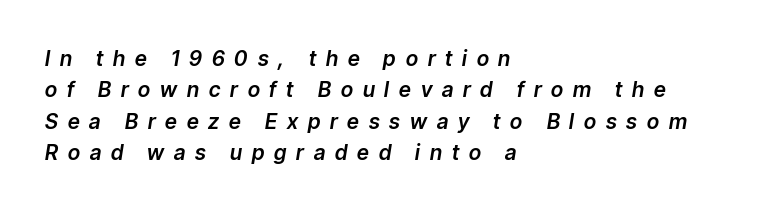
Q: Is the text italic (slanted)? A: Yes, it leans right by about 9 degrees.
Q: Is the text underlined? A: No.
Q: How is the paragraph aligned? A: Left-aligned.
Q: Is the spacing between letters normal or unusually wide? A: Unusually wide.
Q: Is the spacing between lines tight, normal or loose? A: Normal.
